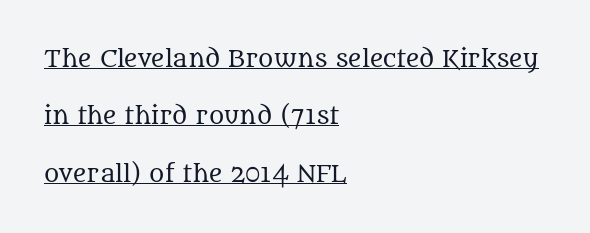
The passage is arranged the way most books set body copy — flush left. The space between consecutive lines is lavish. Italic: no, the glyphs are upright roman. Beneath each row of characters lies a ruled line. The gaps between neighbouring characters are ordinary and unremarkable. Letters have the restrained weight of plain body copy at most.
